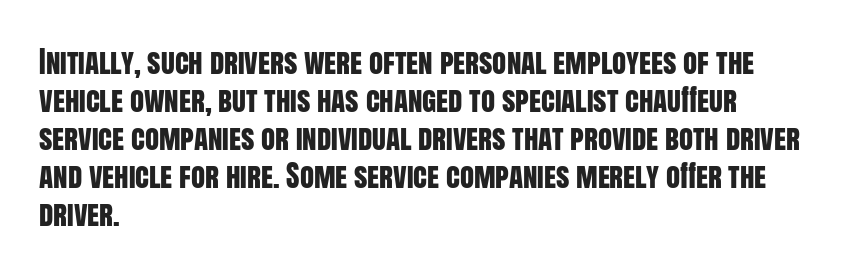
{"serif": "no", "italic": "no", "width": "condensed", "stroke_contrast": "low", "x_height": "large", "monospaced": "no", "underline": "no", "align": "left", "line_spacing": "normal", "line_spacing_ratio": 1.31, "letter_spacing": "normal", "letter_spacing_em": 0.0, "glyph_px": 29}
